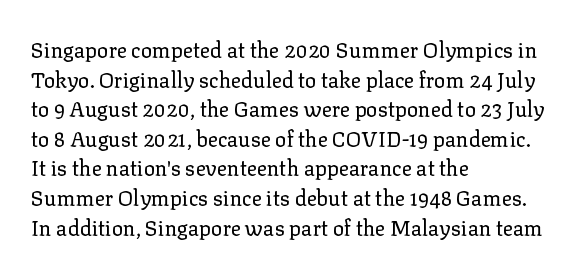
Quick note: underline off. Do the letters lean? They stand straight. The text block is weighted toward the left margin, trailing off unevenly rightward. This rendering leaves character spacing at its baseline value. Vertical spacing — default.
